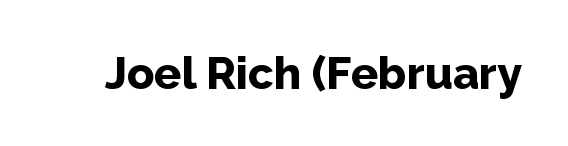
{"serif": "no", "italic": "no", "bold": "yes", "weight": "bold", "width": "normal", "stroke_contrast": "low", "x_height": "medium", "monospaced": "no", "underline": "no", "letter_spacing": "normal", "letter_spacing_em": 0.0, "glyph_px": 45}
